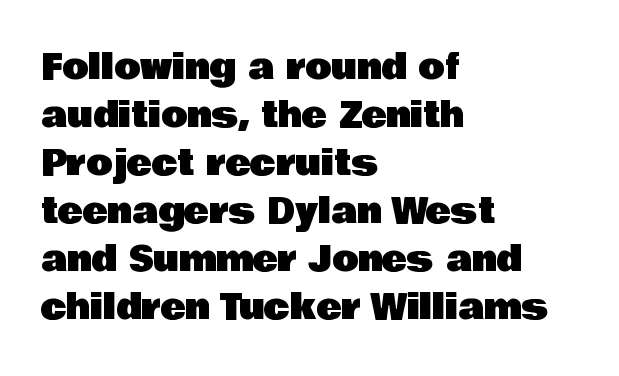
Q: Is the text italic (slanted)? A: No, it is upright.
Q: Is the typeface a serif or a sans-serif typeface? A: Sans-serif.
Q: Is the text underlined? A: No.
Q: How is the paragraph aligned? A: Left-aligned.
Q: Is the spacing between letters normal or unusually wide? A: Normal.
Q: Is the spacing between lines tight, normal or loose? A: Normal.
Q: Width (condensed, normal, or wide)? A: Normal.
Q: Stroke contrast? A: Low.
Q: x-height? A: Large.
Q: Monospaced? A: No.
